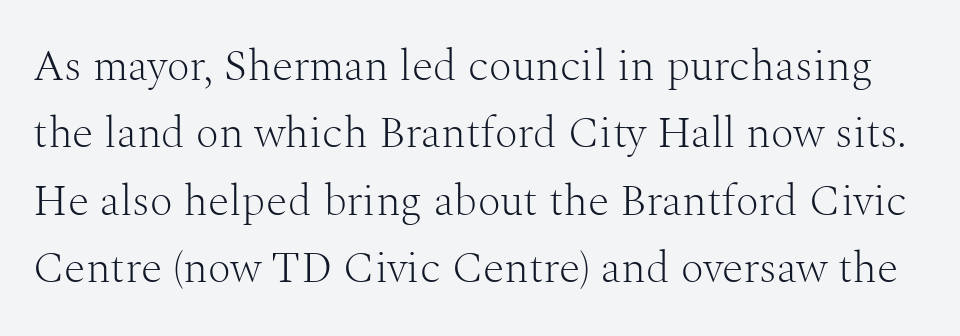
The image shows 44 px light serif type, upright; set normal line spacing (1.53x), normal letter spacing, not underlined; medium stroke contrast and a medium x-height.
